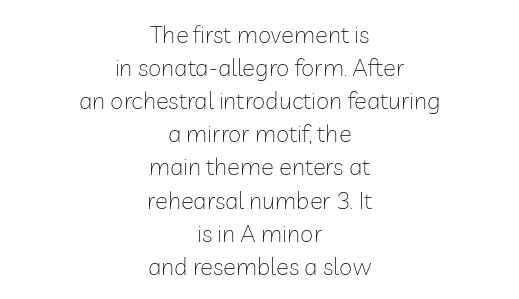
The image shows 24 px text type, upright; set centered, normal line spacing (1.38x), normal letter spacing, not underlined.
